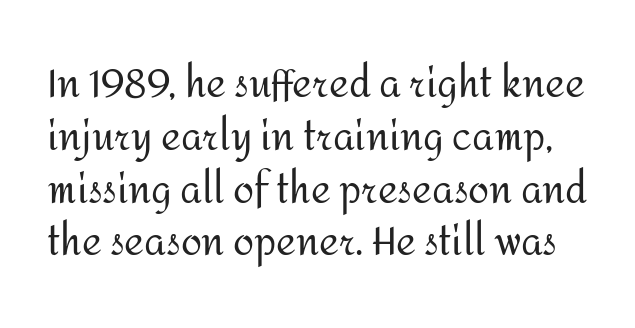
Designer's note — italics off, roman on. What's the leading like? Ordinary, nothing unusual. Here the designer chose a conventional face with non-uniform glyph widths. Words appear dense and cohesive because spacing is normal. Is the type heavy? It reads as light-to-regular instead. Words float on clear page, feet unadorned.
